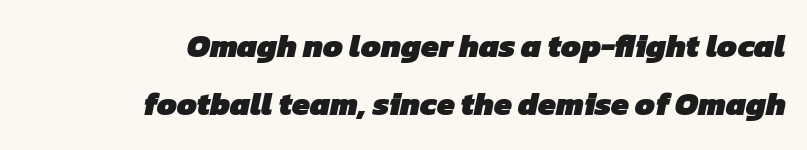
The image shows 32 px heavy sans-serif type; set right-aligned, line spacing 1.82x, normal letter spacing, not underlined; low stroke contrast and a medium x-height.
